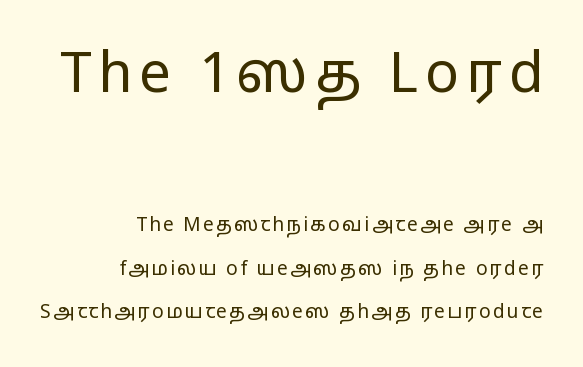
Upright lettering throughout. The font family rendered here belongs to the sans-serif group. Stems here are at most as thick as an everyday book face. The rendering shrinks the type as you move from the upper chunk to the lower. The ragged edge is on the left, which tells us the setting is flush right.
